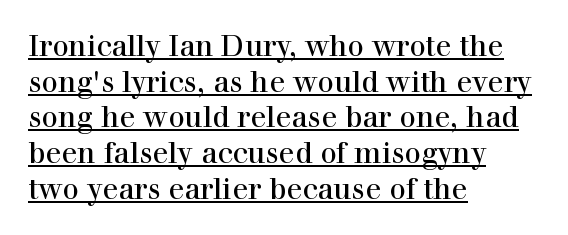
Q: Is the text italic (slanted)? A: No, it is upright.
Q: Is the typeface a serif or a sans-serif typeface? A: Serif.
Q: Is the text underlined? A: Yes.
Q: How is the paragraph aligned? A: Left-aligned.
Q: Is the spacing between letters normal or unusually wide? A: Normal.
Q: Width (condensed, normal, or wide)? A: Normal.
Q: x-height? A: Medium.
Q: Monospaced? A: No.
